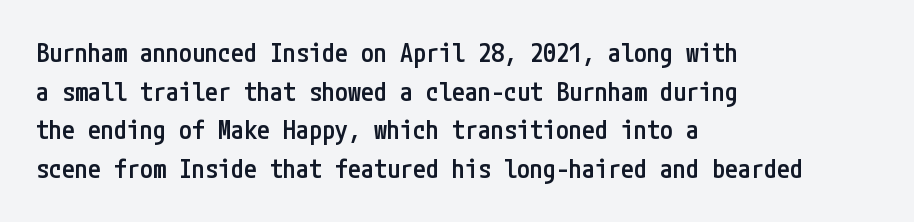
Q: Is the text bold? A: Semi-bold.
Q: Is the text italic (slanted)? A: No, it is upright.
Q: Is the text underlined? A: No.
Q: How is the paragraph aligned? A: Left-aligned.
Q: Is the spacing between letters normal or unusually wide? A: Normal.
Q: Is the spacing between lines tight, normal or loose? A: Normal.
